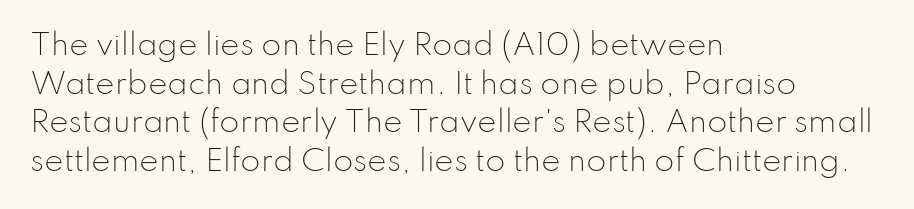
Q: Is the text bold? A: No.
Q: Is the text italic (slanted)? A: No, it is upright.
Q: Is the typeface a serif or a sans-serif typeface? A: Sans-serif.
Q: Is the text underlined? A: No.
Q: How is the paragraph aligned? A: Left-aligned.
Q: Is the spacing between letters normal or unusually wide? A: Normal.
Q: Is the spacing between lines tight, normal or loose? A: Normal.
Q: Width (condensed, normal, or wide)? A: Normal.
Q: Stroke contrast? A: Low.
Q: x-height? A: Small.
Q: Monospaced? A: No.
